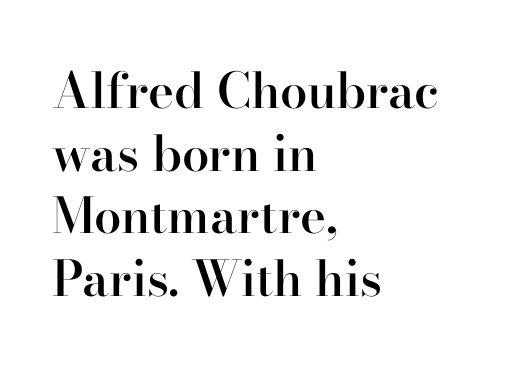
{"serif": "yes", "italic": "no", "bold": "semi", "weight": "semibold", "width": "normal", "stroke_contrast": "high", "x_height": "small", "monospaced": "no", "underline": "no", "align": "left", "line_spacing": "normal", "line_spacing_ratio": 1.28, "letter_spacing": "normal", "letter_spacing_em": 0.0, "glyph_px": 49}
